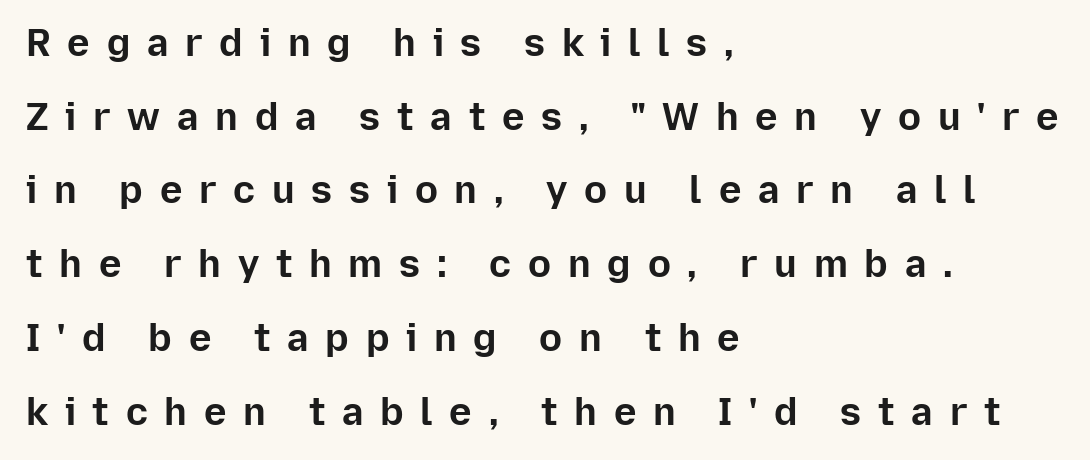
{"serif": "no", "italic": "no", "bold": "yes", "weight": "bold", "width": "normal", "stroke_contrast": "low", "x_height": "medium", "monospaced": "no", "underline": "no", "align": "left", "line_spacing": "loose", "line_spacing_ratio": 1.94, "letter_spacing": "wide", "letter_spacing_em": 0.44, "glyph_px": 38}
